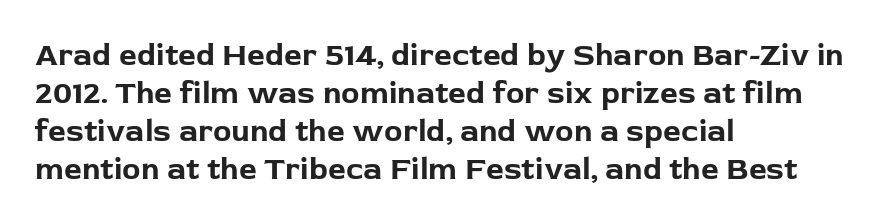
Regarding serifs, this sample does without them. Vertical strokes here are truly vertical. Left-aligned paragraph, ragged on the right. Anything drawn beneath the words? Only blank space. Look at the stroke-to-counter ratio: heavy, a bold. Spacing verdict: proportional, widths tailored to each character.
